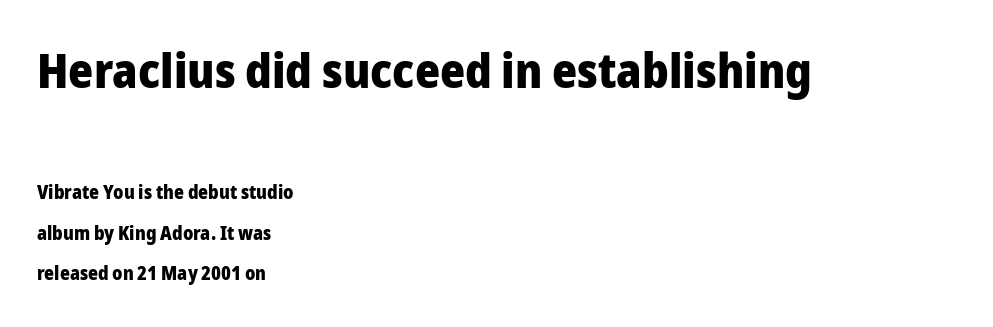
{"serif": "no", "italic": "no", "bold": "yes", "weight": "heavy", "width": "normal", "stroke_contrast": "low", "x_height": "medium", "monospaced": "no", "underline": "no", "align": "left", "line_spacing": "loose", "line_spacing_ratio": 2.14, "letter_spacing": "normal", "letter_spacing_em": 0.0, "larger_block": "first", "size_ratio": 2.53, "glyph_px": 48}
